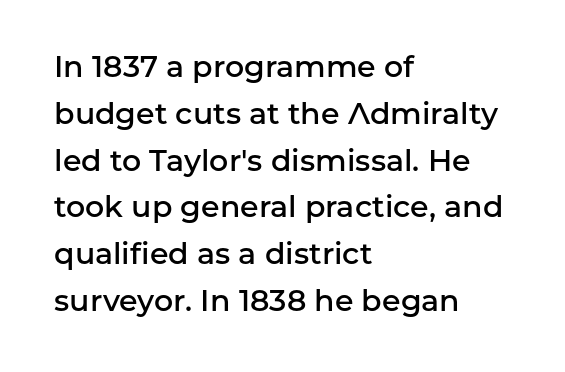
The image shows 30 px semibold sans-serif type, upright; set left-aligned, normal line spacing (1.56x), normal letter spacing, not underlined; low stroke contrast and a medium x-height.
